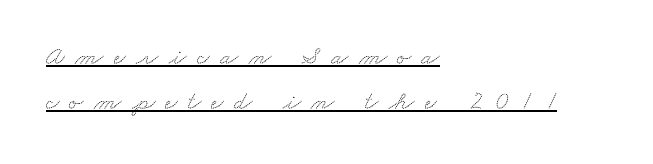
{"underline": "yes", "align": "left", "line_spacing_ratio": 1.72, "letter_spacing": "wide", "letter_spacing_em": 0.4, "glyph_px": 26}
